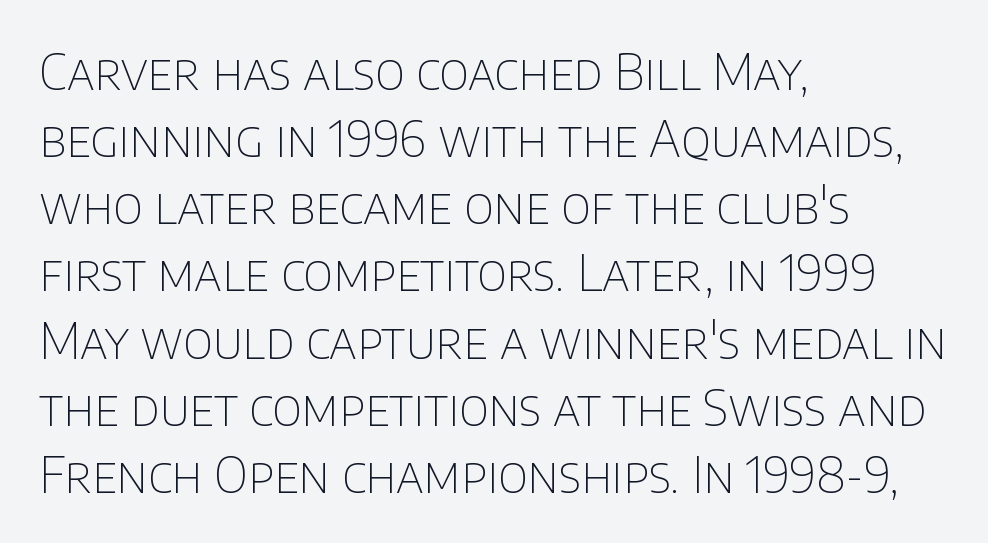
The letterforms sit shoulder to shoulder at normal distance. Notice how descenders clear the ascenders below comfortably — that's standard leading. Stems here are at most as thick as an everyday book face. Does the copy run flush right? No — it runs flush left. A bare baseline throughout the passage.
